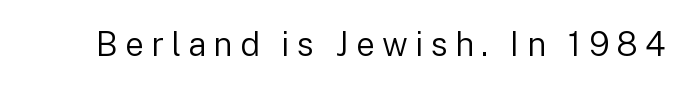
Think standard paragraph weight, or any step lighter than that. Tracking here is generous; glyphs stand well apart from one another. Proportional: the letters do not fall into vertical columns. Check under the words: just untouched page. You can tell it's not italic because the verticals are truly vertical. The passage shown is typeset with a sans-serif family.
